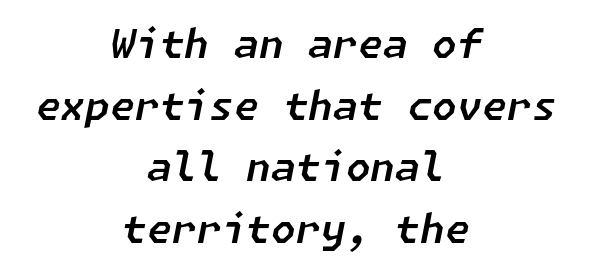
The image shows 40 px text type, italic (leaning right); set centered, normal line spacing (1.54x), normal letter spacing, not underlined; low stroke contrast and a medium x-height.
